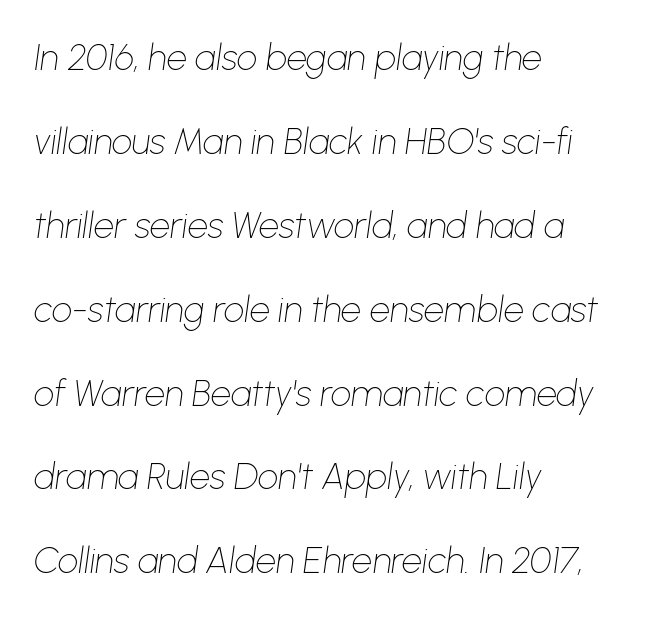
The image shows 36 px thin type, italic (leaning right); set left-aligned, loose line spacing (2.33x), normal letter spacing, not underlined; low stroke contrast and a medium x-height.
